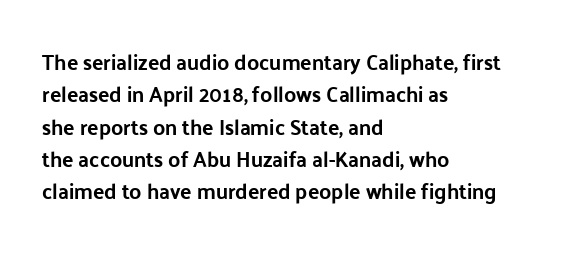
{"italic": "no", "underline": "no", "align": "left", "line_spacing": "normal", "line_spacing_ratio": 1.54, "letter_spacing": "normal", "letter_spacing_em": 0.0, "glyph_px": 21}
